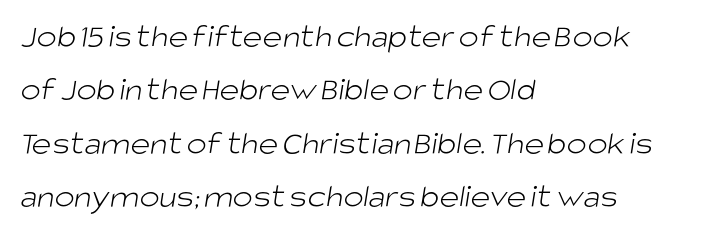
The rag falls on the right side of this text block. Words appear dense and cohesive because spacing is normal. This sample has the flowing, uneven cadence of proportional lettering. Nothing sits at the stroke ends, so this counts as sans-serif. Notice how descenders clear the ascenders below comfortably — that's standard leading. The weight would be labelled regular, book, light, or lighter still.
